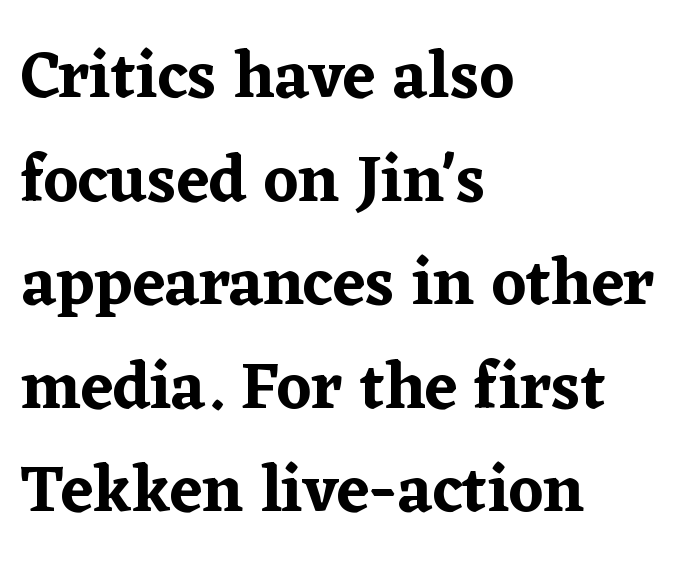
Q: Is the text italic (slanted)? A: No, it is upright.
Q: Is the typeface a serif or a sans-serif typeface? A: Serif.
Q: Is the text underlined? A: No.
Q: How is the paragraph aligned? A: Left-aligned.
Q: Is the spacing between letters normal or unusually wide? A: Normal.
Q: Is the spacing between lines tight, normal or loose? A: Normal.
Q: Width (condensed, normal, or wide)? A: Normal.
Q: Stroke contrast? A: Low.
Q: x-height? A: Medium.
Q: Monospaced? A: No.
